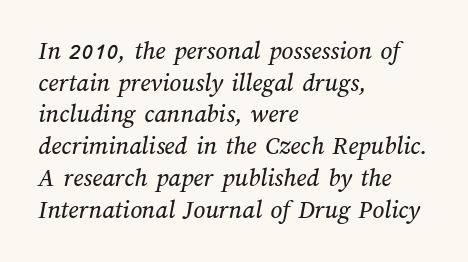
{"underline": "no", "align": "left", "line_spacing_ratio": 1.22, "letter_spacing": "normal", "letter_spacing_em": 0.0, "glyph_px": 26}
